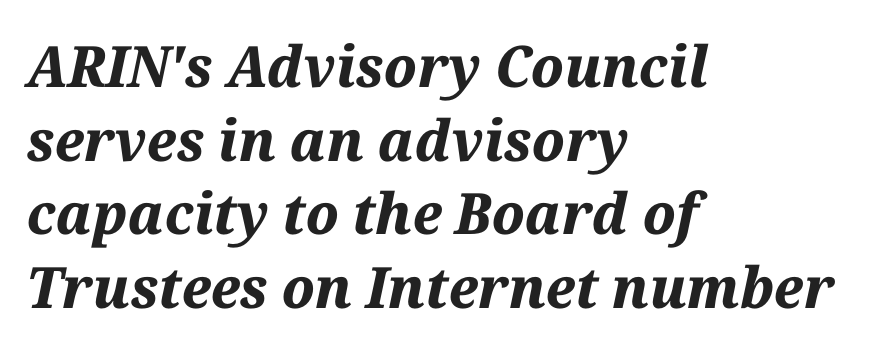
A clean baseline with only descenders dipping below it. The leading is moderate, giving the passage an even texture. You'd pick this weight for a headline — it's a proper bold. Line beginnings align vertically; line endings do not. A typesetter would call this zero additional tracking. Varying glyph widths throughout — classic text-font behaviour.
